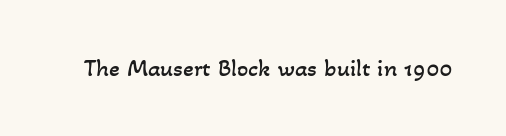
The image shows 25 px text type; set normal letter spacing, not underlined.
